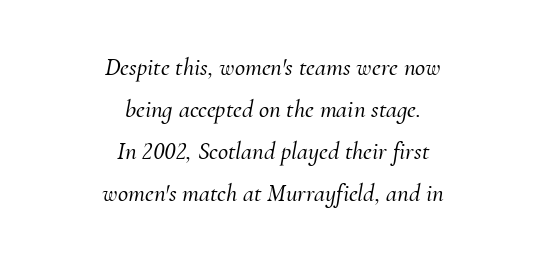
Standard letterfit; no display-style spreading of the glyphs. Check under the words: just untouched page. This sample uses an oblique cut, with every glyph tilted off the vertical. Each line is balanced around a shared central axis. A typesetter would call this leading conventional body-copy spacing.
